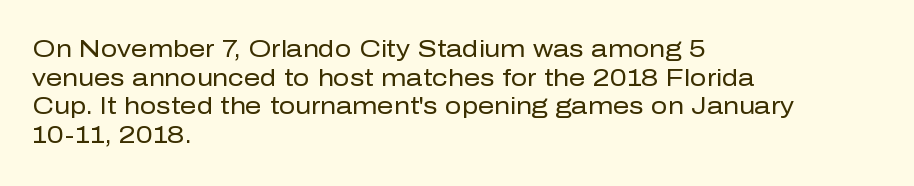
Q: Is the text bold? A: No.
Q: Is the text italic (slanted)? A: No, it is upright.
Q: Is the text underlined? A: No.
Q: How is the paragraph aligned? A: Left-aligned.
Q: Is the spacing between letters normal or unusually wide? A: Normal.
Q: Is the spacing between lines tight, normal or loose? A: Normal.
